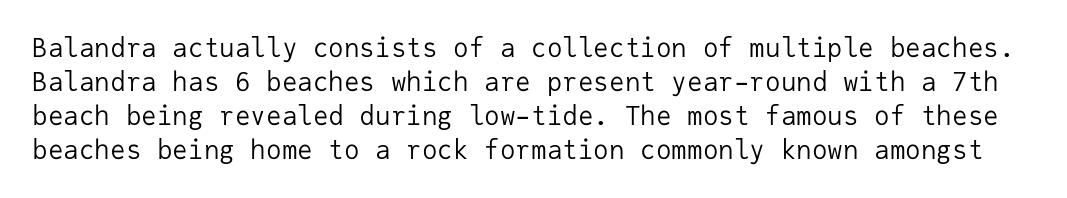
The image shows 26 px text type, upright; set normal line spacing (1.31x), normal letter spacing, not underlined.
